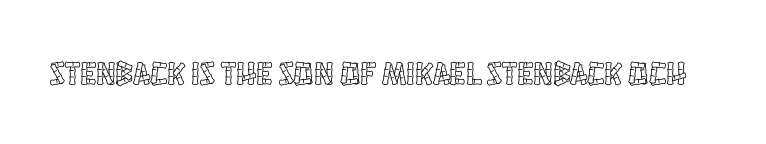
Rendered with straight, roman letterforms. The rendering uses natural spacing where letterforms have individual widths. The letterforms sit shoulder to shoulder at normal distance. Each row of text sits above clean, open space.
